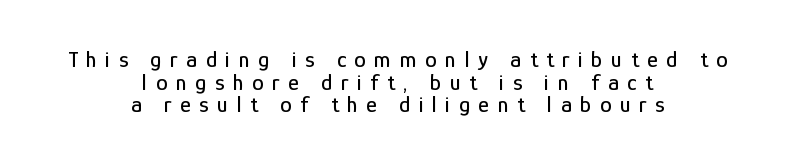
The image shows 23 px text type, upright; set centered, tight line spacing (0.98x), unusually wide letter spacing (+0.37 em), not underlined.
